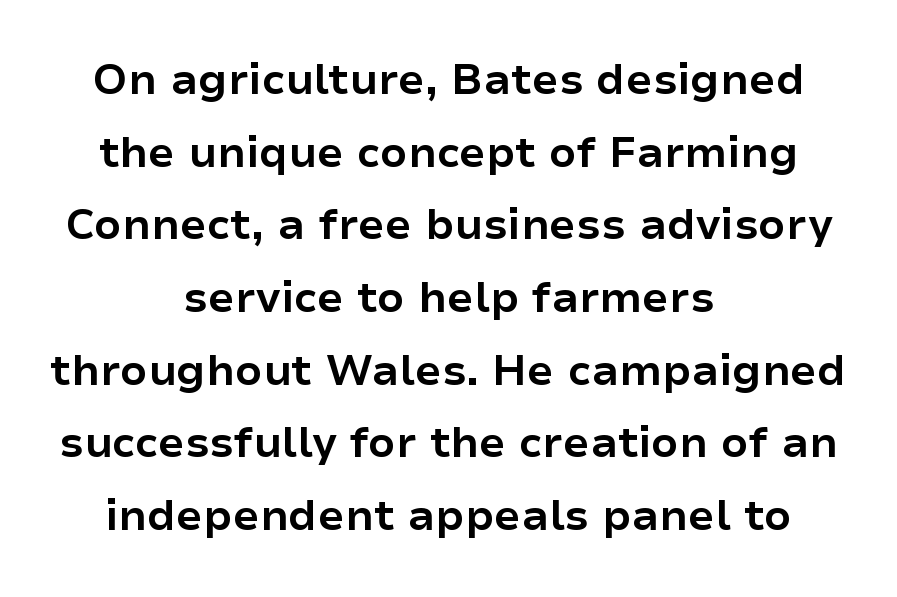
The tracking reads as untouched default to a designer's eye. You can tell from the bare stems that sans-serif type was used. Alignment: centered. Letters rest on an invisible, unmarked baseline.
